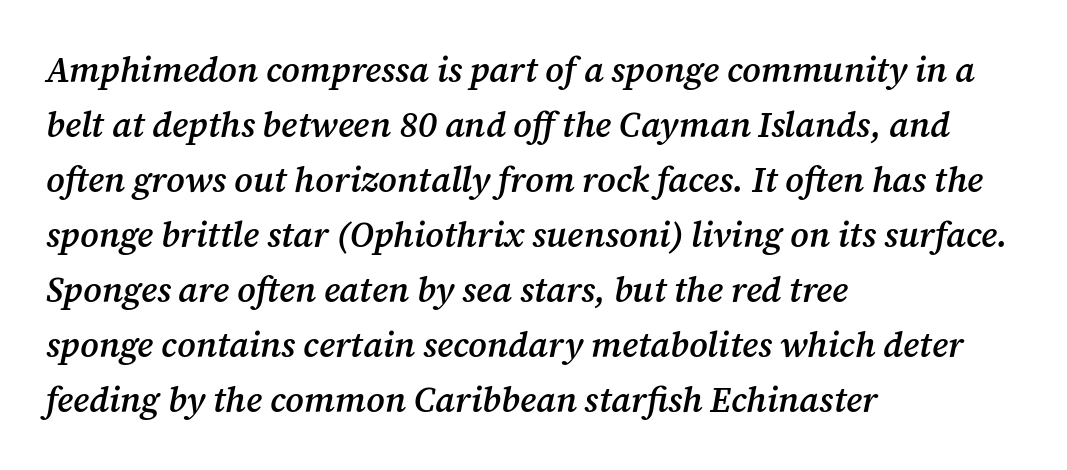
Q: Is the text bold? A: Semi-bold.
Q: Is the text italic (slanted)? A: Yes, it leans right by about 12 degrees.
Q: Is the typeface a serif or a sans-serif typeface? A: Serif.
Q: Is the text underlined? A: No.
Q: How is the paragraph aligned? A: Left-aligned.
Q: Is the spacing between letters normal or unusually wide? A: Normal.
Q: Is the spacing between lines tight, normal or loose? A: Normal.
Q: Width (condensed, normal, or wide)? A: Normal.
Q: Stroke contrast? A: Medium.
Q: x-height? A: Medium.
Q: Monospaced? A: No.
